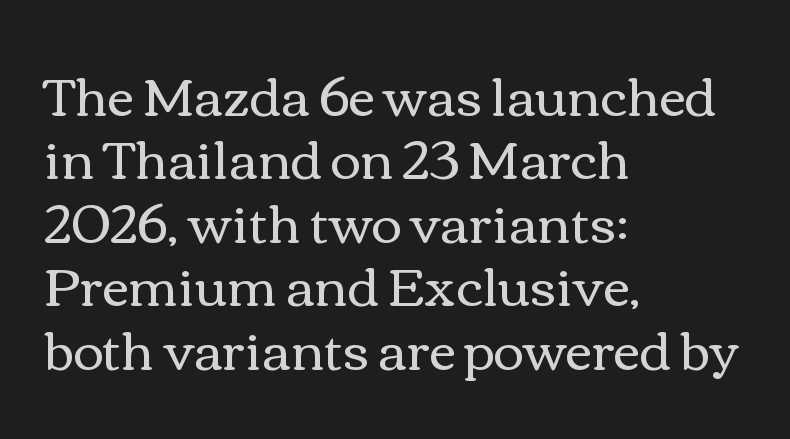
Varying glyph widths throughout — classic text-font behaviour. Which margin do the lines hug? The left one — the right edge is uneven. Students, note that the glyphs here touch the page at normal intervals. No chunkiness to these letters — they're not bold. Posture: vertical.
